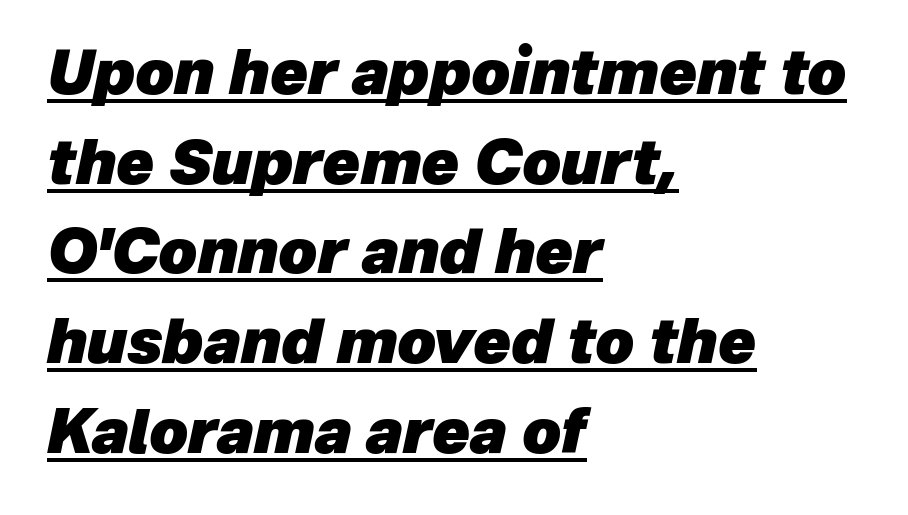
The image shows 61 px heavy type, italic (leaning right); set left-aligned, normal line spacing (1.47x), normal letter spacing, underlined; low stroke contrast and a medium x-height.
